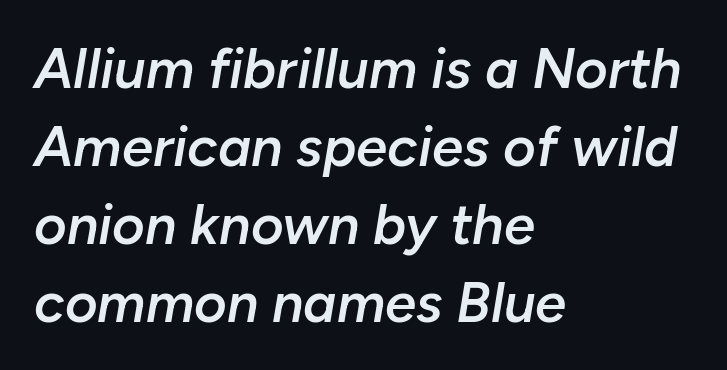
Q: Is the text bold? A: Semi-bold.
Q: Is the text italic (slanted)? A: Yes, it leans right by about 10 degrees.
Q: Is the text underlined? A: No.
Q: How is the paragraph aligned? A: Left-aligned.
Q: Is the spacing between letters normal or unusually wide? A: Normal.
Q: Is the spacing between lines tight, normal or loose? A: Normal.
Q: Width (condensed, normal, or wide)? A: Normal.
Q: Stroke contrast? A: Low.
Q: x-height? A: Medium.
Q: Monospaced? A: No.
